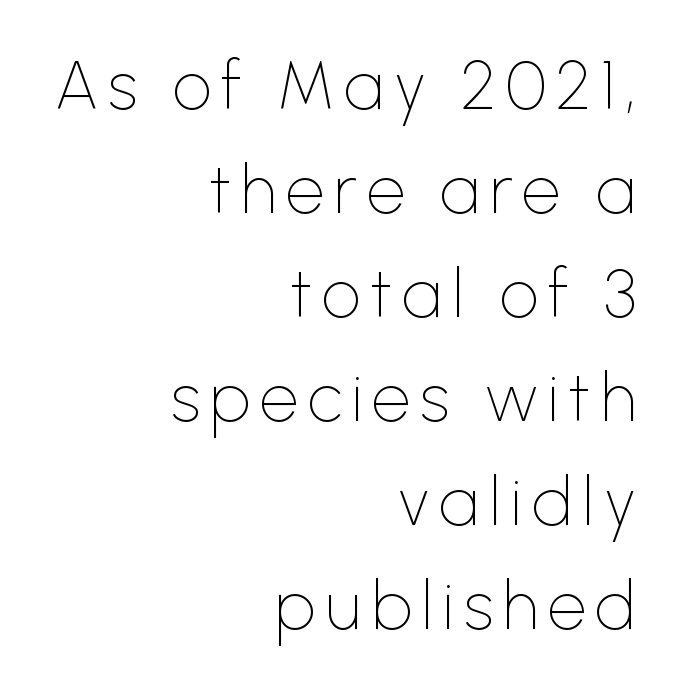
The image shows 68 px thin sans-serif type, upright; set right-aligned, normal line spacing (1.53x), not underlined; low stroke contrast and a medium x-height.
